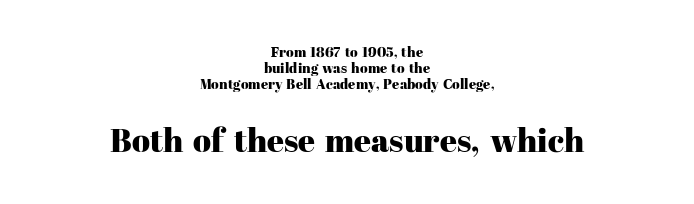
The image shows 33 px serif type, upright; set centered, tight line spacing (1.14x), normal letter spacing, not underlined; the second (bottom) block is 2.36x larger; high stroke contrast and a medium x-height.
